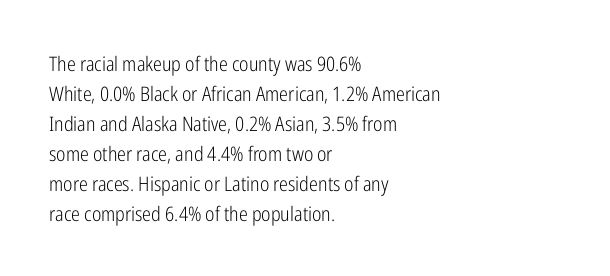
The face looks like a standard text weight, possibly lighter. A normal amount of white space separates one row of letters from the next. Line beginnings align vertically; line endings do not. The horizontal fit of the characters is conventional and even. The passage shown is not underscored anywhere.
